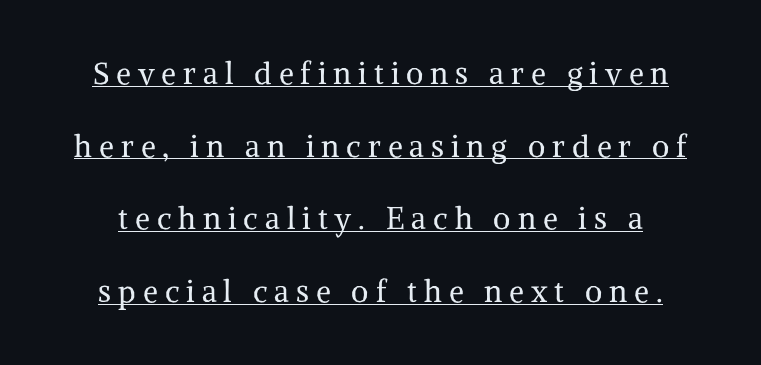
The image shows 30 px regular-weight serif type, upright; set loose line spacing (2.42x), unusually wide letter spacing (+0.23 em), underlined; medium stroke contrast and a medium x-height.
